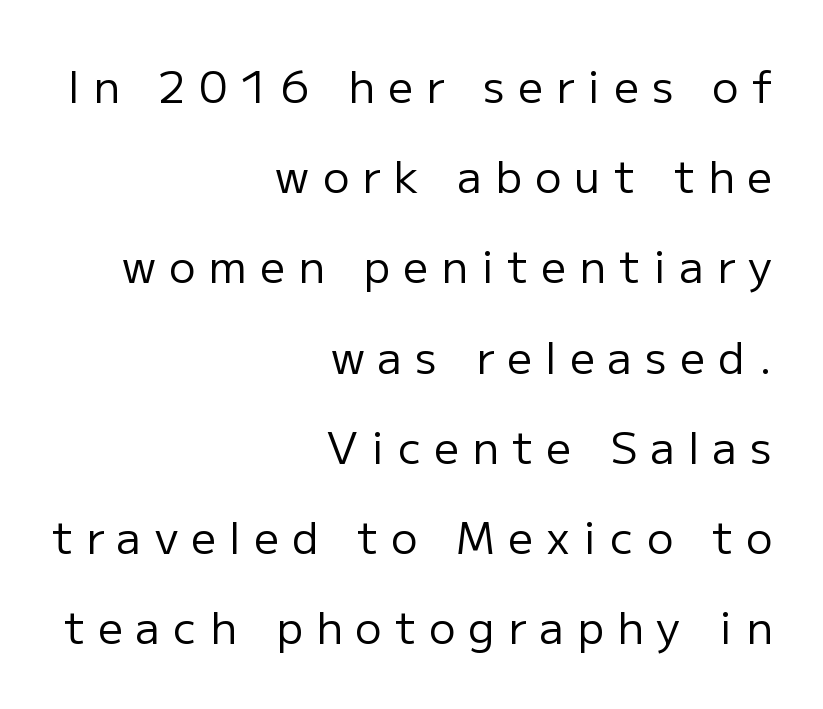
{"serif": "no", "italic": "no", "bold": "no", "weight": "regular", "width": "normal", "stroke_contrast": "low", "x_height": "medium", "monospaced": "no", "underline": "no", "align": "right", "line_spacing": "loose", "line_spacing_ratio": 2.05, "letter_spacing": "wide", "letter_spacing_em": 0.3, "glyph_px": 44}
